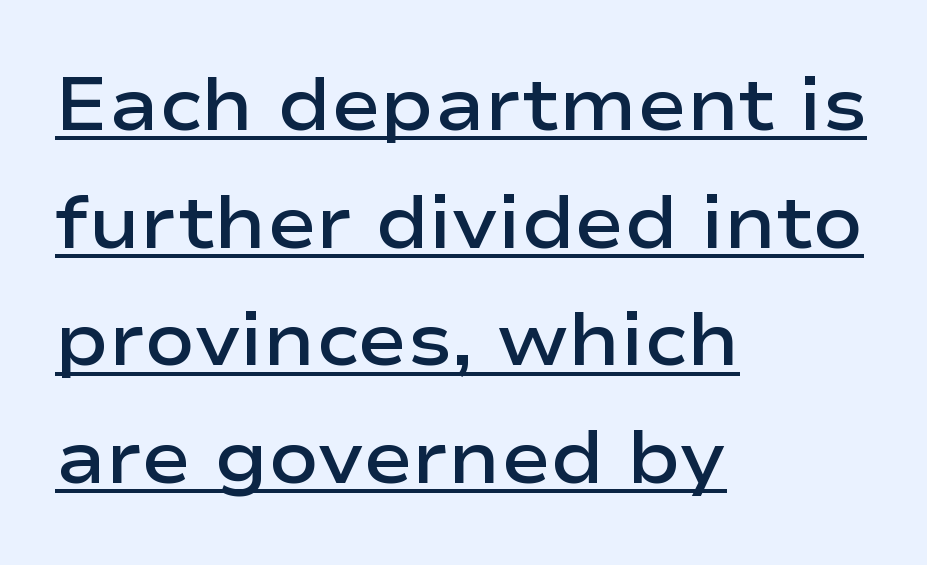
The lettering holds an erect, upright posture throughout. Normally led — the rows are evenly, conventionally spaced. The rendering uses a semibold face; strokes are thickened but not to full bold. Is there an underline? Yes — a line sits under the letters. The passage shown is typed in a proportional face where columns would drift. Look at the bottom of the vertical strokes: they stop flat, with no serifs.
